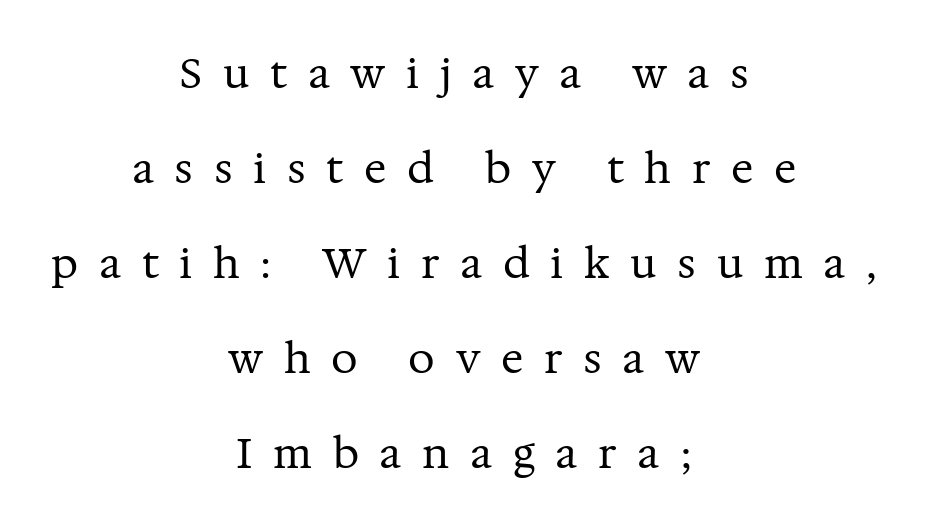
{"serif": "yes", "italic": "no", "bold": "no", "weight": "regular", "width": "normal", "stroke_contrast": "medium", "x_height": "medium", "monospaced": "no", "underline": "no", "align": "center", "line_spacing": "loose", "line_spacing_ratio": 2.26, "letter_spacing": "wide", "letter_spacing_em": 0.49, "glyph_px": 42}
